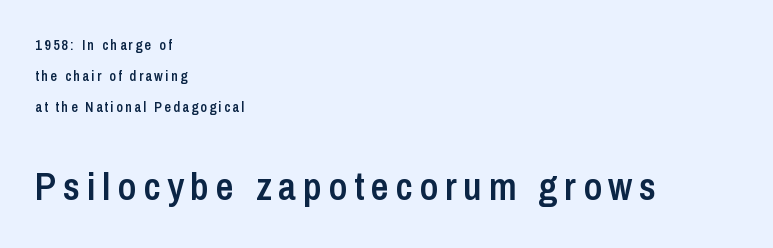
{"serif": "no", "italic": "no", "bold": "semi", "weight": "semibold", "width": "condensed", "stroke_contrast": "low", "x_height": "medium", "monospaced": "no", "underline": "no", "align": "left", "line_spacing": "loose", "line_spacing_ratio": 2.2, "larger_block": "second", "size_ratio": 2.79, "glyph_px": 39}
